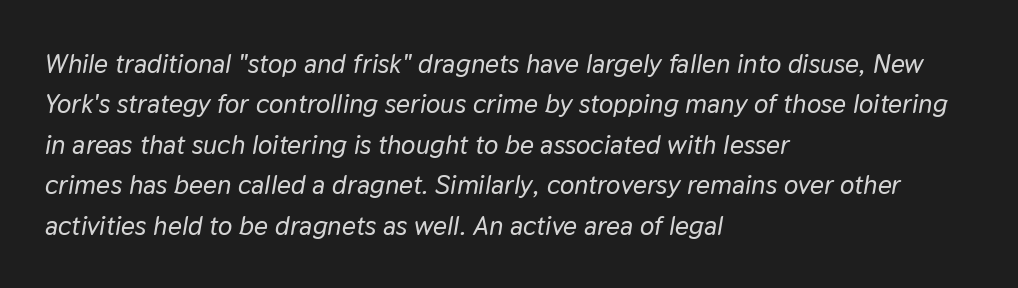
The rendering keeps characters at their native spacing. The foot of each line stays bare and open. Is there much room between lines? A standard amount, neither cramped nor airy. The face used here has a pronounced slope to its letters.
